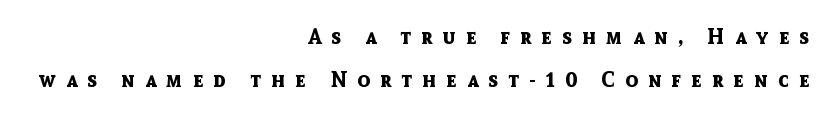
The block of text is sparse from top to bottom, with ample space between rows. Display-style spreading of the glyphs; the letterfit is very open. Every row of glyphs terminates at an identical x-position on the right. The glyphs are unaccompanied by any horizontal stroke below them.
